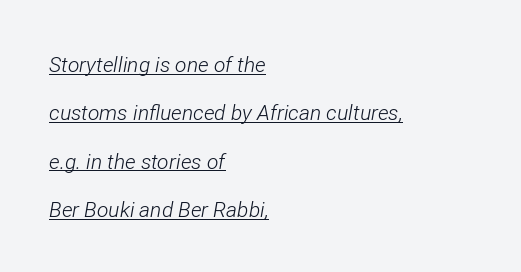
Q: Is the text bold? A: No.
Q: Is the text italic (slanted)? A: Yes, it leans right by about 12 degrees.
Q: Is the text underlined? A: Yes.
Q: How is the paragraph aligned? A: Left-aligned.
Q: Is the spacing between letters normal or unusually wide? A: Normal.
Q: Is the spacing between lines tight, normal or loose? A: Loose.
